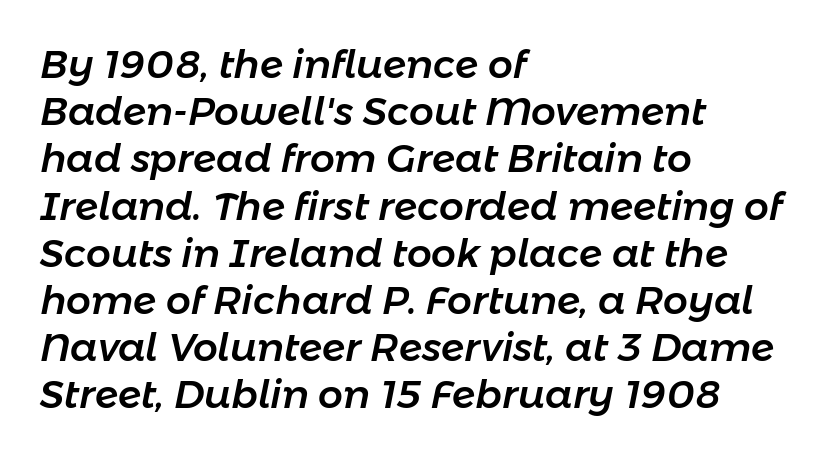
Proportional: the letters do not fall into vertical columns. Descender tails drop into unmarked territory. This rendering uses left alignment, leaving the right contour irregular. This rendering leaves character spacing at its baseline value. The font's italic variant was chosen for this text.
